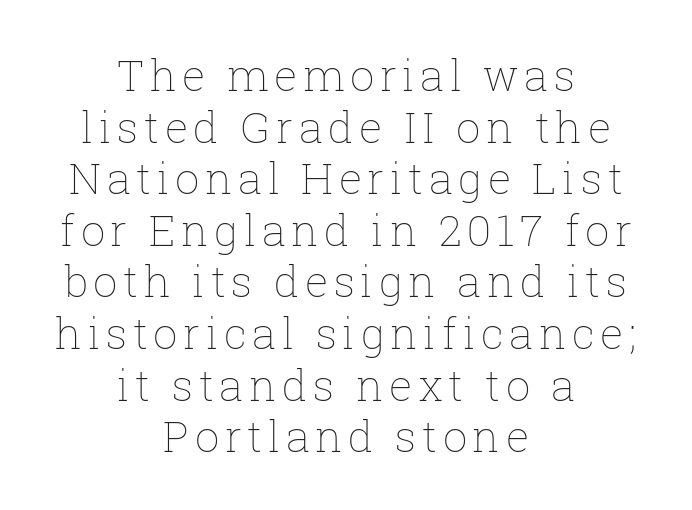
{"italic": "no", "bold": "no", "weight": "thin", "width": "normal", "stroke_contrast": "low", "x_height": "medium", "monospaced": "no", "underline": "no", "align": "center", "line_spacing_ratio": 1.2, "glyph_px": 43}
